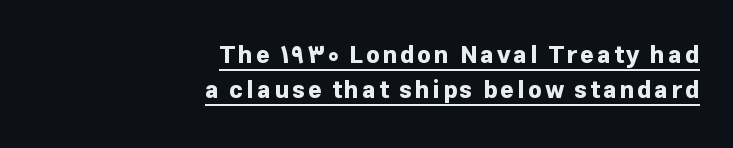
The image shows 24 px bold type, upright; set right-aligned, normal line spacing (1.46x), underlined.
